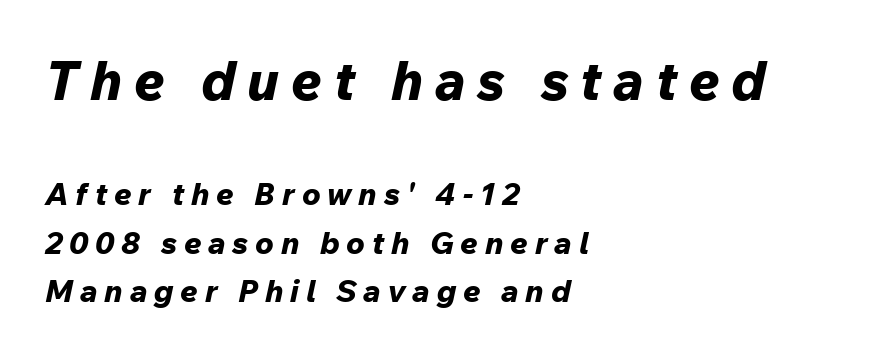
Q: Is the text bold? A: Yes.
Q: Is the text italic (slanted)? A: Yes, it leans right by about 12 degrees.
Q: Is the text underlined? A: No.
Q: How is the paragraph aligned? A: Left-aligned.
Q: Is the spacing between letters normal or unusually wide? A: Unusually wide.
Q: Is the spacing between lines tight, normal or loose? A: Normal.
Q: Which block of text is set in a larger size, the first (top) or the second (bottom)? A: The first (top) one.
Q: Width (condensed, normal, or wide)? A: Normal.
Q: Stroke contrast? A: Low.
Q: x-height? A: Medium.
Q: Monospaced? A: No.
